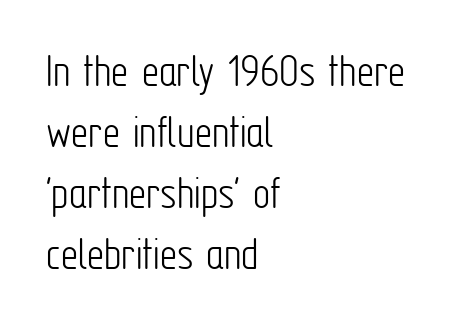
Letterform terminals end flat and unadorned throughout the passage. Looks like regular typesetting: each glyph gets only the width it needs. Weight: in the light-to-regular range. Baseline-to-baseline distance is the conventional proportion of letter height. Ascenders rise straight up at ninety degrees. Typeset ragged right — the left edge is the straight one.
